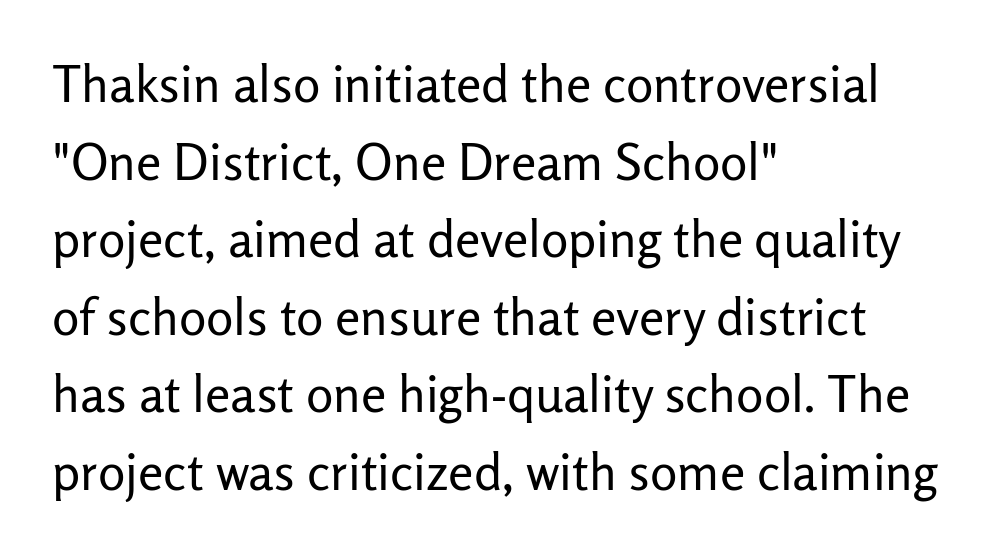
The image shows 51 px regular-weight sans-serif type, upright; set left-aligned, normal line spacing (1.52x), normal letter spacing, not underlined; low stroke contrast and a medium x-height.
